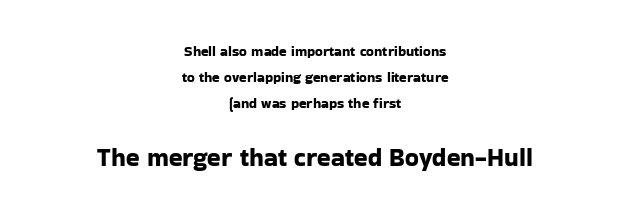
Q: Is the text italic (slanted)? A: No, it is upright.
Q: Is the text underlined? A: No.
Q: How is the paragraph aligned? A: Centered.
Q: Is the spacing between letters normal or unusually wide? A: Normal.
Q: Which block of text is set in a larger size, the first (top) or the second (bottom)? A: The second (bottom) one.
